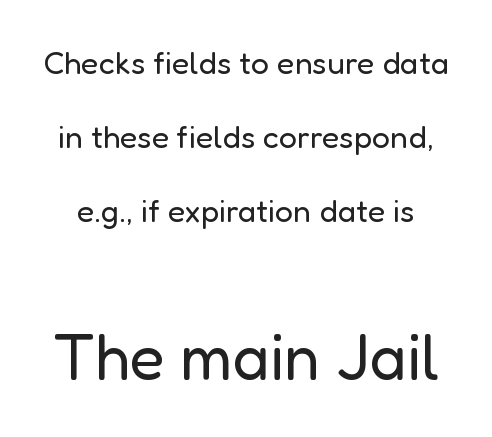
Check where the strokes stop: nothing finishes them off — pure sans. You can tell it's not italic because the verticals are truly vertical. The face used here is rendered with its standard letterfit. Plain, unruled lines of type. Think standard paragraph weight, or any step lighter than that. Proportional: the letters do not fall into vertical columns.
